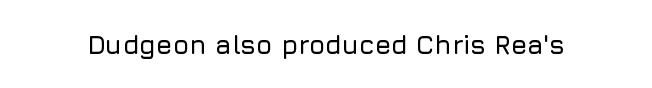
Q: Is the text italic (slanted)? A: No, it is upright.
Q: Is the text underlined? A: No.
Q: Is the spacing between letters normal or unusually wide? A: Normal.
